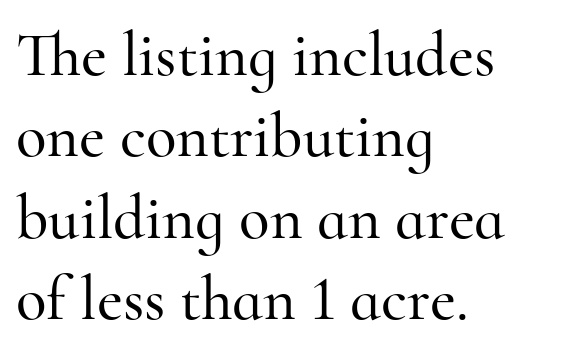
Q: Is the text italic (slanted)? A: No, it is upright.
Q: Is the typeface a serif or a sans-serif typeface? A: Serif.
Q: Is the text underlined? A: No.
Q: How is the paragraph aligned? A: Left-aligned.
Q: Is the spacing between letters normal or unusually wide? A: Normal.
Q: Is the spacing between lines tight, normal or loose? A: Normal.
Q: Width (condensed, normal, or wide)? A: Normal.
Q: Stroke contrast? A: High.
Q: x-height? A: Small.
Q: Monospaced? A: No.
